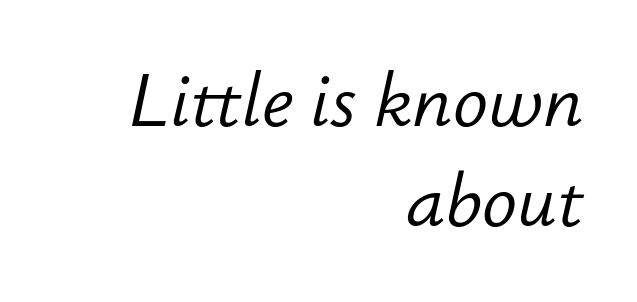
The lines are quadded right. Check under the words: just untouched page. Successive baselines arrive at the customary interval. Letter spacing: default.
